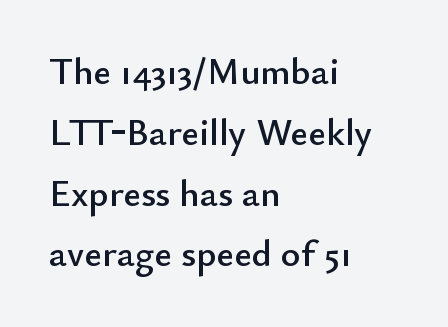
{"serif": "no", "italic": "no", "width": "normal", "stroke_contrast": "low", "x_height": "small", "monospaced": "no", "underline": "no", "align": "left", "line_spacing": "normal", "line_spacing_ratio": 1.6, "letter_spacing": "normal", "letter_spacing_em": 0.0, "glyph_px": 38}
